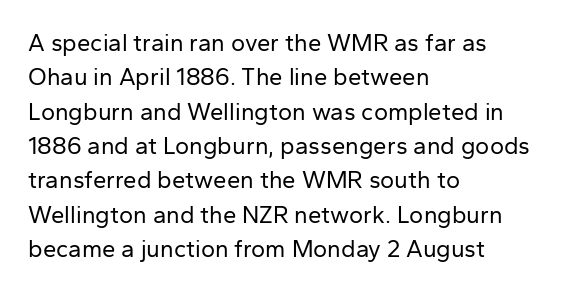
Q: Is the text bold? A: No.
Q: Is the text italic (slanted)? A: No, it is upright.
Q: Is the text underlined? A: No.
Q: How is the paragraph aligned? A: Left-aligned.
Q: Is the spacing between letters normal or unusually wide? A: Normal.
Q: Is the spacing between lines tight, normal or loose? A: Normal.
